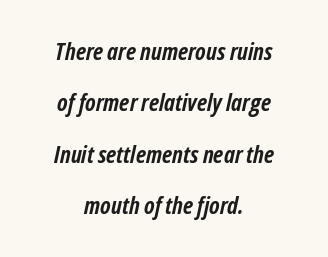
Q: Is the text bold? A: Yes.
Q: Is the text italic (slanted)? A: Yes, it leans right by about 12 degrees.
Q: Is the text underlined? A: No.
Q: How is the paragraph aligned? A: Centered.
Q: Is the spacing between letters normal or unusually wide? A: Normal.
Q: Is the spacing between lines tight, normal or loose? A: Loose.
